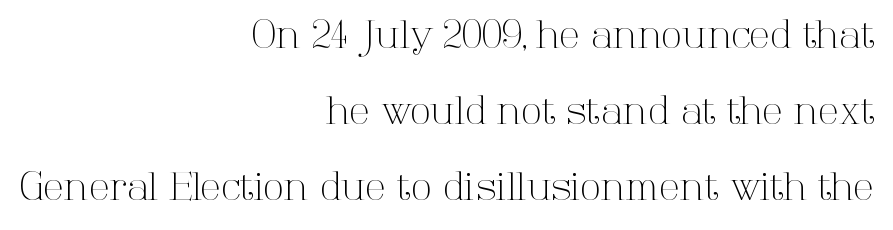
{"serif": "yes", "italic": "no", "bold": "no", "weight": "light", "width": "normal", "stroke_contrast": "high", "x_height": "medium", "monospaced": "no", "underline": "no", "align": "right", "line_spacing": "loose", "line_spacing_ratio": 2.0, "letter_spacing": "normal", "letter_spacing_em": 0.0, "glyph_px": 38}
